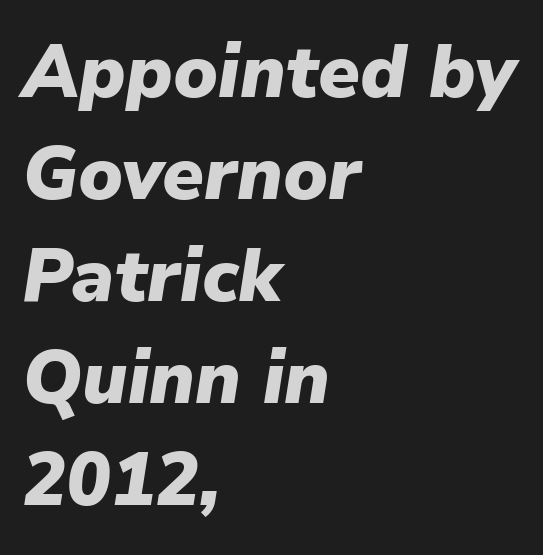
Q: Is the text bold? A: Yes.
Q: Is the text italic (slanted)? A: Yes, it leans right by about 9 degrees.
Q: Is the text underlined? A: No.
Q: How is the paragraph aligned? A: Left-aligned.
Q: Is the spacing between letters normal or unusually wide? A: Normal.
Q: Is the spacing between lines tight, normal or loose? A: Normal.
Q: Width (condensed, normal, or wide)? A: Normal.
Q: Stroke contrast? A: Low.
Q: x-height? A: Medium.
Q: Monospaced? A: No.
